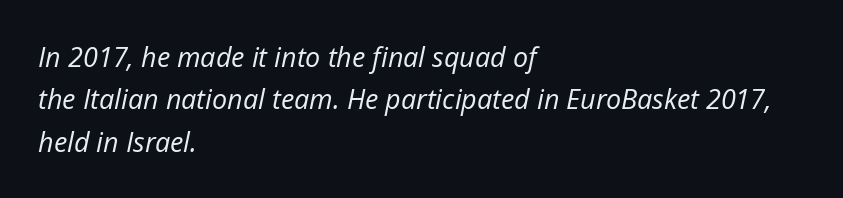
Q: Is the text bold? A: No.
Q: Is the text italic (slanted)? A: Yes, it leans right by about 12 degrees.
Q: Is the text underlined? A: No.
Q: How is the paragraph aligned? A: Left-aligned.
Q: Is the spacing between letters normal or unusually wide? A: Normal.
Q: Is the spacing between lines tight, normal or loose? A: Normal.
